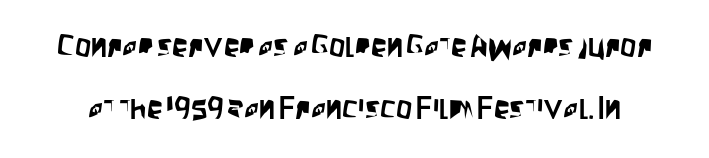
Q: Is the text italic (slanted)? A: No, it is upright.
Q: Is the typeface a serif or a sans-serif typeface? A: Sans-serif.
Q: Is the text underlined? A: No.
Q: Is the spacing between letters normal or unusually wide? A: Normal.
Q: Is the spacing between lines tight, normal or loose? A: Loose.
Q: Width (condensed, normal, or wide)? A: Condensed.
Q: Stroke contrast? A: Low.
Q: x-height? A: Large.
Q: Monospaced? A: No.
